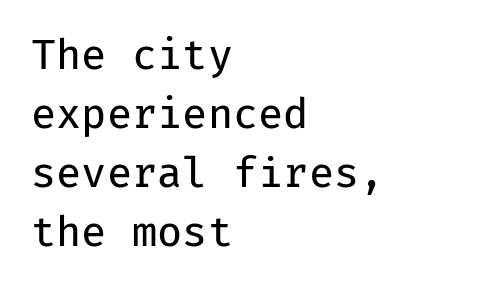
Q: Is the text bold? A: No.
Q: Is the text italic (slanted)? A: No, it is upright.
Q: Is the typeface a serif or a sans-serif typeface? A: Sans-serif.
Q: Is the text underlined? A: No.
Q: How is the paragraph aligned? A: Left-aligned.
Q: Is the spacing between letters normal or unusually wide? A: Normal.
Q: Is the spacing between lines tight, normal or loose? A: Normal.
Q: Width (condensed, normal, or wide)? A: Normal.
Q: Stroke contrast? A: Low.
Q: x-height? A: Medium.
Q: Monospaced? A: Yes.
